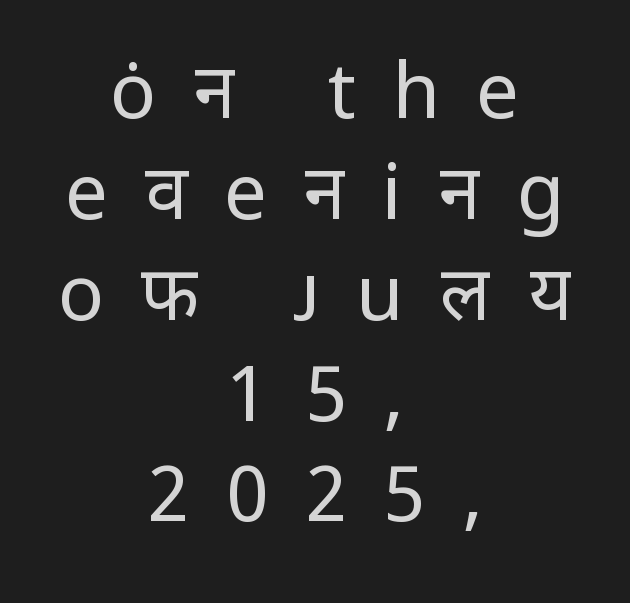
Q: Is the text bold? A: No.
Q: Is the text italic (slanted)? A: No, it is upright.
Q: Is the typeface a serif or a sans-serif typeface? A: Sans-serif.
Q: Is the text underlined? A: No.
Q: How is the paragraph aligned? A: Centered.
Q: Is the spacing between letters normal or unusually wide? A: Unusually wide.
Q: Is the spacing between lines tight, normal or loose? A: Normal.
Q: Width (condensed, normal, or wide)? A: Normal.
Q: Stroke contrast? A: Low.
Q: x-height? A: Medium.
Q: Monospaced? A: No.
